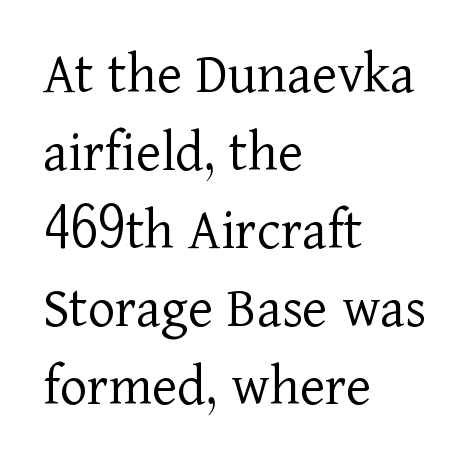
Tracking value appears to be zero — textbook default spacing. Every row of glyphs begins at an identical x-position on the left. The rows are spaced the way most documents space them. Is this a fixed-width face? No — the glyphs have proportional, varying widths. Serif or sans? Serif — the stroke terminals have little feet. The face looks like a standard text weight, possibly lighter.
